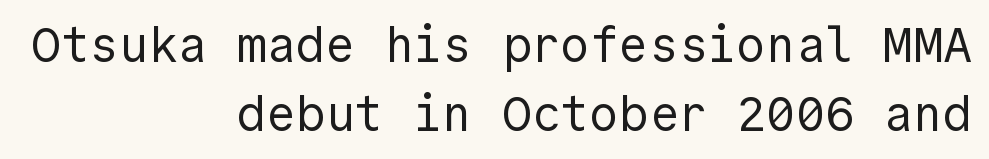
{"serif": "no", "italic": "no", "bold": "no", "weight": "regular", "width": "normal", "x_height": "medium", "underline": "no", "align": "right", "line_spacing": "normal", "line_spacing_ratio": 1.41, "letter_spacing": "normal", "letter_spacing_em": 0.0, "glyph_px": 49}
